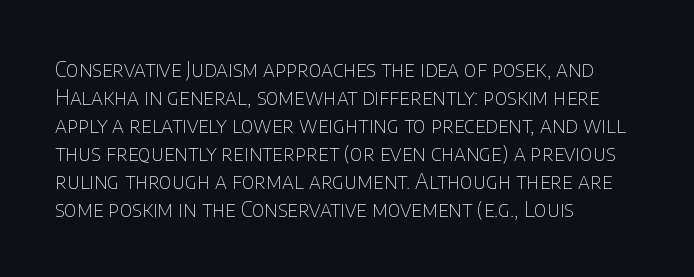
The paragraph has a hard left edge and a soft right edge. Rows of type keep a routine distance in the vertical direction. The letters sit at their default tracking, neither squeezed nor spread. Posture: vertical.
